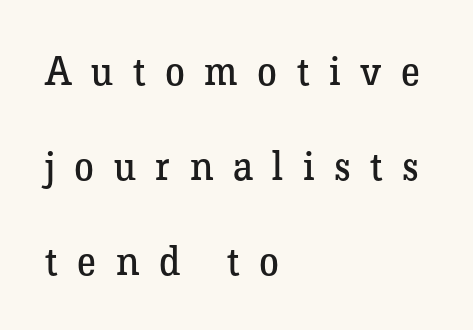
The image shows 40 px regular-weight serif type, upright; set left-aligned, loose line spacing (2.38x), unusually wide letter spacing (+0.49 em), not underlined; low stroke contrast and a medium x-height.
